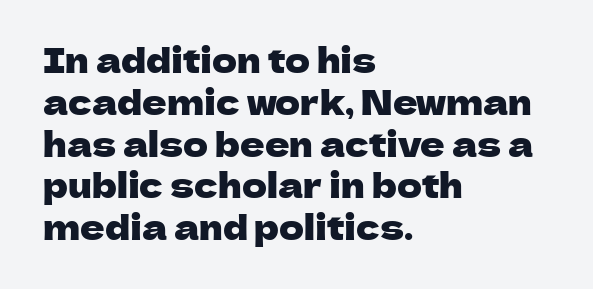
Q: Is the text italic (slanted)? A: No, it is upright.
Q: Is the typeface a serif or a sans-serif typeface? A: Sans-serif.
Q: Is the text underlined? A: No.
Q: How is the paragraph aligned? A: Left-aligned.
Q: Is the spacing between letters normal or unusually wide? A: Normal.
Q: Width (condensed, normal, or wide)? A: Normal.
Q: Stroke contrast? A: Low.
Q: x-height? A: Medium.
Q: Monospaced? A: No.
